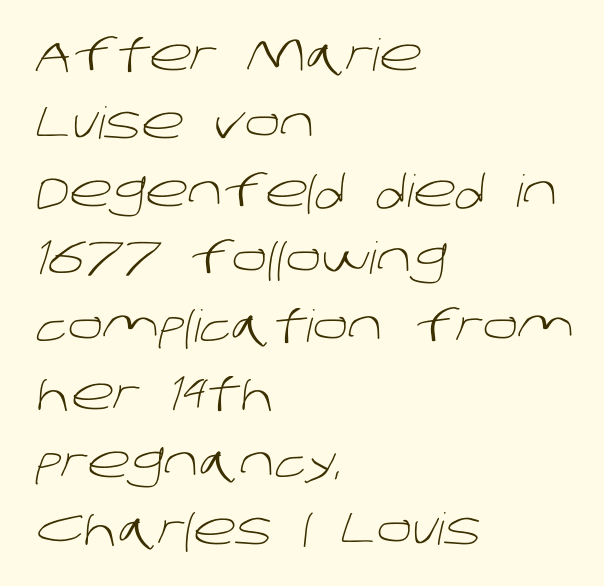
{"serif": "no", "bold": "no", "weight": "light", "width": "normal", "stroke_contrast": "low", "x_height": "large", "monospaced": "no", "underline": "no", "align": "left", "line_spacing": "normal", "line_spacing_ratio": 1.54, "letter_spacing": "normal", "letter_spacing_em": 0.0, "glyph_px": 44}
